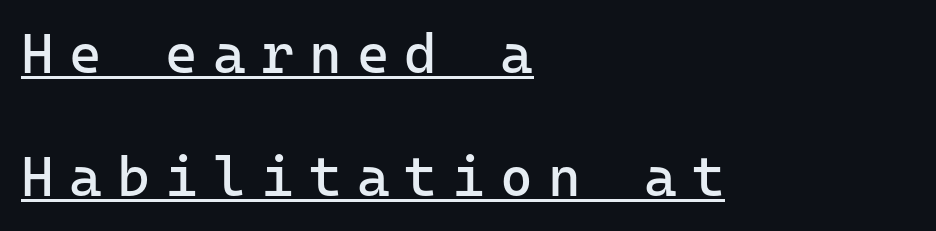
Q: Is the text bold? A: No.
Q: Is the text italic (slanted)? A: No, it is upright.
Q: Is the typeface a serif or a sans-serif typeface? A: Sans-serif.
Q: Is the text underlined? A: Yes.
Q: How is the paragraph aligned? A: Left-aligned.
Q: Is the spacing between letters normal or unusually wide? A: Unusually wide.
Q: Is the spacing between lines tight, normal or loose? A: Loose.
Q: Width (condensed, normal, or wide)? A: Normal.
Q: Stroke contrast? A: Low.
Q: x-height? A: Medium.
Q: Monospaced? A: Yes.
